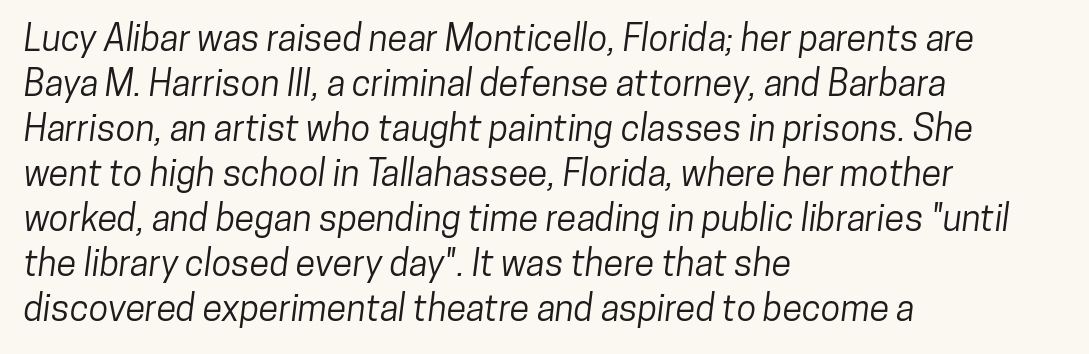
The image shows 36 px condensed sans-serif type; set left-aligned, normal line spacing (1.25x), normal letter spacing, not underlined; low stroke contrast and a medium x-height.
